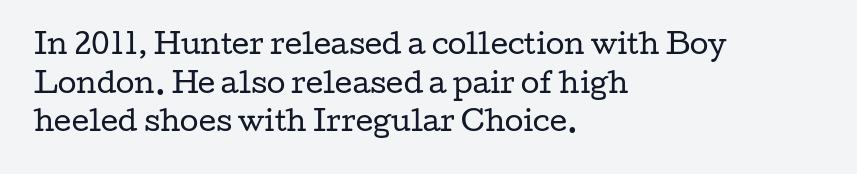
{"italic": "no", "bold": "no", "underline": "no", "align": "left", "line_spacing": "normal", "line_spacing_ratio": 1.43, "letter_spacing": "normal", "letter_spacing_em": 0.0, "glyph_px": 27}
